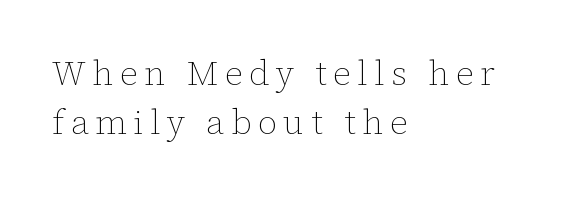
The image shows 34 px thin type, upright; set left-aligned, normal line spacing (1.45x), not underlined; low stroke contrast and a medium x-height.
